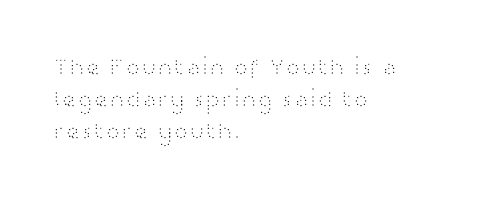
{"italic": "no", "bold": "no", "underline": "no", "align": "left", "line_spacing": "normal", "line_spacing_ratio": 1.33, "letter_spacing": "normal", "letter_spacing_em": 0.0, "glyph_px": 24}
